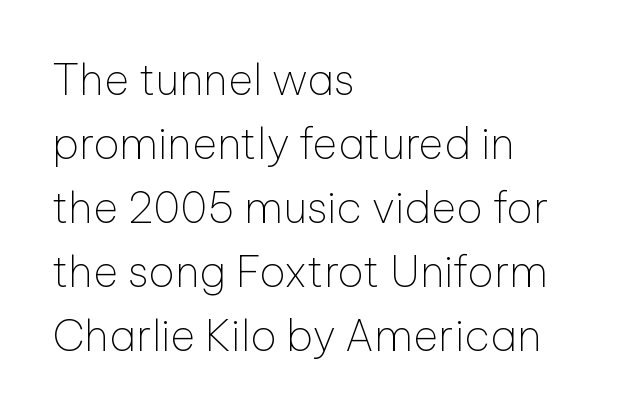
Serif or sans? Sans — the stroke terminals are bare. Heft: none added — not bold. Do the characters align in a grid? No, the font is proportional. The gap between lines stays unmarked. Characters remain perfectly vertical along every line. Typeset ragged right — the left edge is the straight one.
